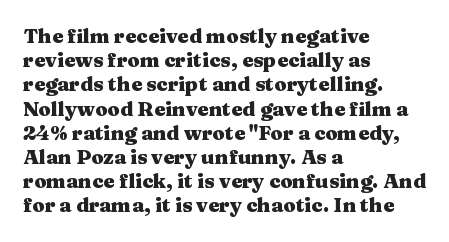
{"italic": "no", "bold": "yes", "underline": "no", "align": "left", "line_spacing_ratio": 1.21, "letter_spacing": "normal", "letter_spacing_em": 0.0, "glyph_px": 20}
